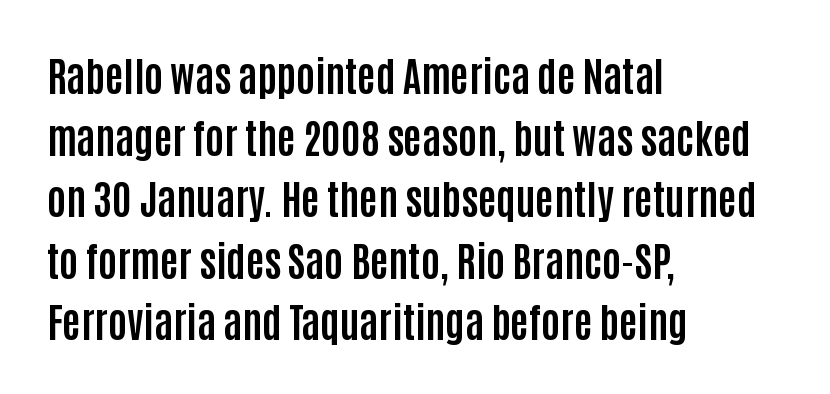
The typeface chosen for these lines omits serifs. The passage shown is not underscored anywhere. Is the type bold? Yes — the strokes are clearly thick and heavy. Regarding leading, the lines here are spaced in the standard way.
